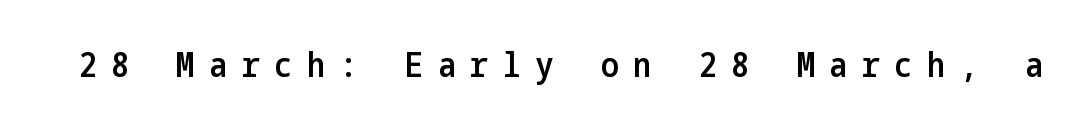
Q: Is the text bold? A: Semi-bold.
Q: Is the text italic (slanted)? A: No, it is upright.
Q: Is the typeface a serif or a sans-serif typeface? A: Sans-serif.
Q: Is the text underlined? A: No.
Q: Is the spacing between letters normal or unusually wide? A: Unusually wide.
Q: Width (condensed, normal, or wide)? A: Condensed.
Q: Stroke contrast? A: Low.
Q: x-height? A: Medium.
